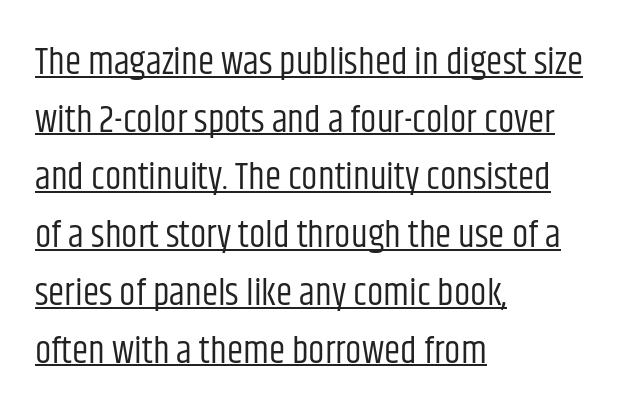
{"serif": "no", "italic": "no", "bold": "no", "weight": "regular", "width": "condensed", "stroke_contrast": "low", "x_height": "large", "monospaced": "no", "underline": "yes", "align": "left", "line_spacing": "normal", "line_spacing_ratio": 1.56, "letter_spacing": "normal", "letter_spacing_em": 0.0, "glyph_px": 37}
